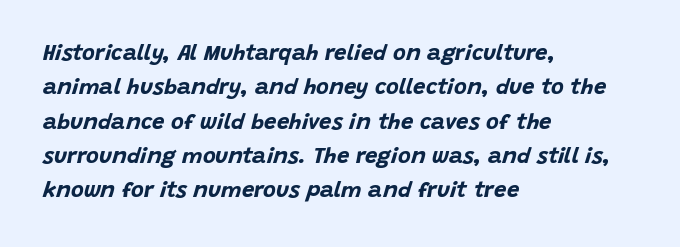
The space beneath each line is pristine and unruled. What stands out about the letter spacing? Nothing — it is the standard amount. If you measured baseline to baseline, you'd find a middling distance. The passage is arranged the way most books set body copy — flush left.
